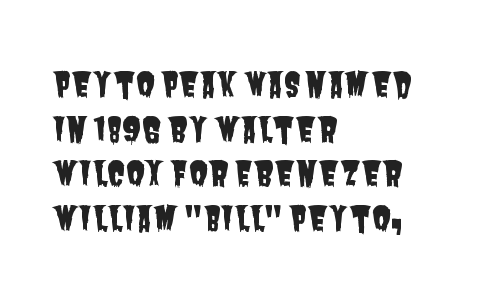
Q: Is the typeface a serif or a sans-serif typeface? A: Sans-serif.
Q: Is the text underlined? A: No.
Q: How is the paragraph aligned? A: Left-aligned.
Q: Is the spacing between letters normal or unusually wide? A: Normal.
Q: Is the spacing between lines tight, normal or loose? A: Normal.
Q: Width (condensed, normal, or wide)? A: Condensed.
Q: Stroke contrast? A: Low.
Q: x-height? A: Large.
Q: Monospaced? A: No.
